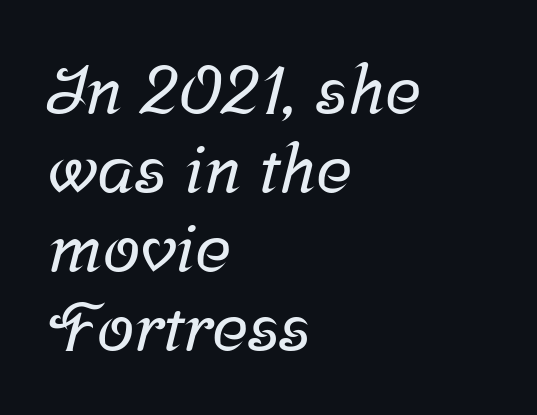
{"width": "normal", "stroke_contrast": "low", "x_height": "medium", "monospaced": "no", "underline": "no", "align": "left", "line_spacing_ratio": 1.16, "letter_spacing": "normal", "letter_spacing_em": 0.0, "glyph_px": 68}
